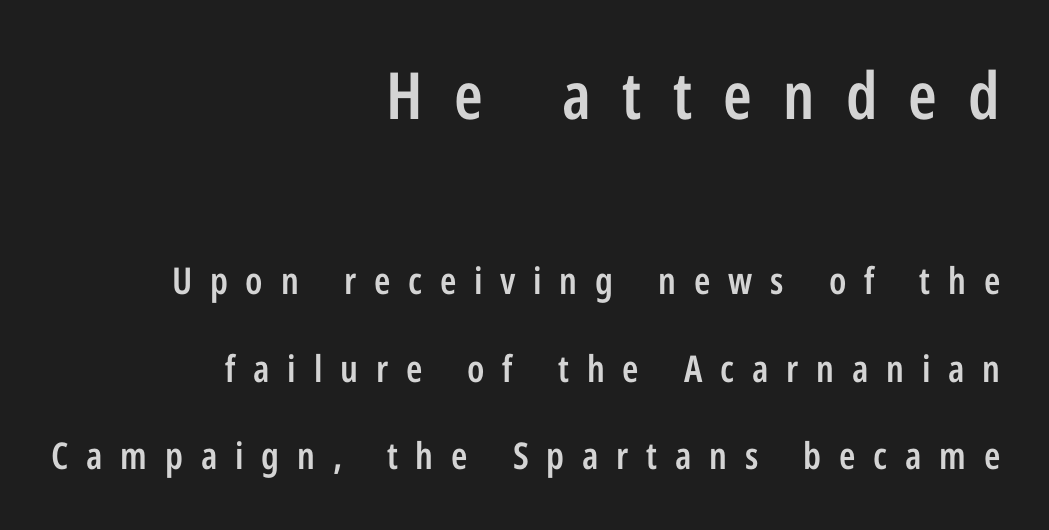
The image shows 65 px semibold, condensed sans-serif type, upright; set right-aligned, loose line spacing (2.36x), unusually wide letter spacing (+0.48 em), not underlined; the first (top) block is 1.76x larger; low stroke contrast and a medium x-height.
